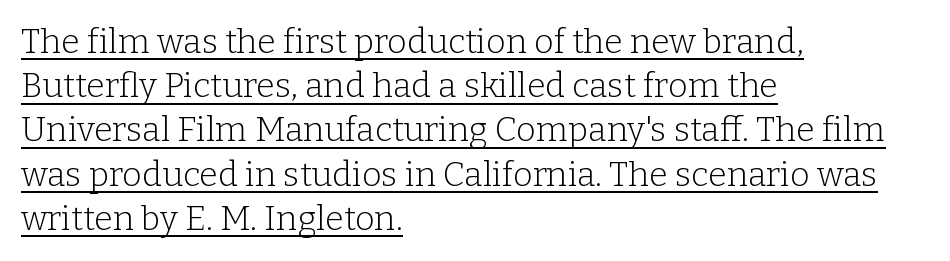
This rendering features underlined lettering. When letters stand straight like this, we call the style roman or upright. Letters have the restrained weight of plain body copy at most. There is no visible air inserted between adjacent glyphs.
